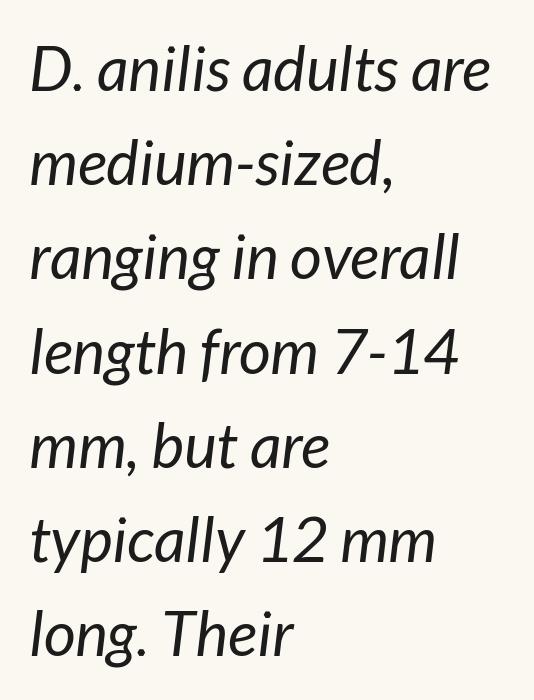
Q: Is the text bold? A: No.
Q: Is the text italic (slanted)? A: Yes, it leans right by about 7 degrees.
Q: Is the text underlined? A: No.
Q: How is the paragraph aligned? A: Left-aligned.
Q: Is the spacing between letters normal or unusually wide? A: Normal.
Q: Is the spacing between lines tight, normal or loose? A: Normal.
Q: Width (condensed, normal, or wide)? A: Normal.
Q: Stroke contrast? A: Low.
Q: x-height? A: Medium.
Q: Monospaced? A: No.
